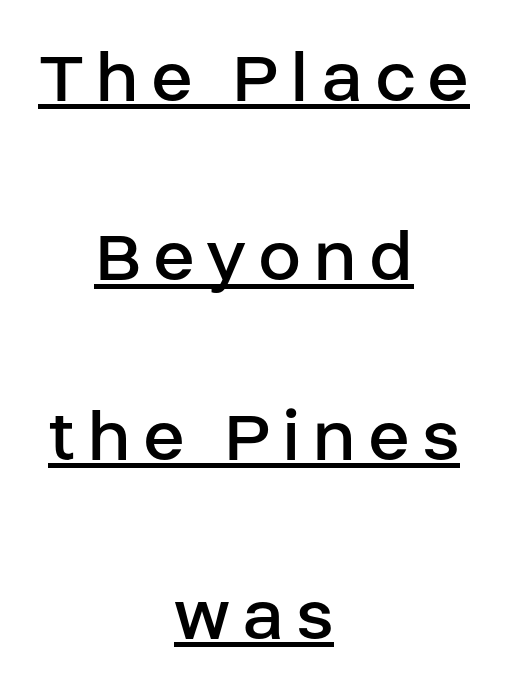
Q: Is the text bold? A: No.
Q: Is the text italic (slanted)? A: No, it is upright.
Q: Is the typeface a serif or a sans-serif typeface? A: Sans-serif.
Q: Is the text underlined? A: Yes.
Q: How is the paragraph aligned? A: Centered.
Q: Is the spacing between lines tight, normal or loose? A: Loose.
Q: Width (condensed, normal, or wide)? A: Normal.
Q: Stroke contrast? A: Low.
Q: x-height? A: Large.
Q: Monospaced? A: No.
